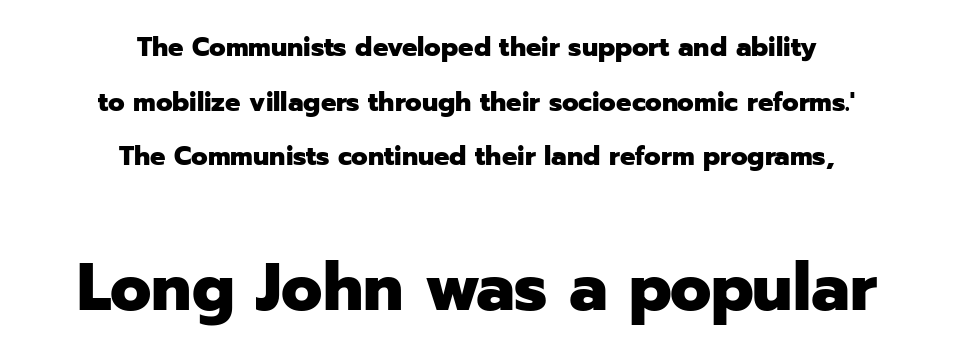
Q: Is the text bold? A: Yes.
Q: Is the text italic (slanted)? A: No, it is upright.
Q: Is the typeface a serif or a sans-serif typeface? A: Sans-serif.
Q: Is the text underlined? A: No.
Q: How is the paragraph aligned? A: Centered.
Q: Is the spacing between letters normal or unusually wide? A: Normal.
Q: Is the spacing between lines tight, normal or loose? A: Loose.
Q: Which block of text is set in a larger size, the first (top) or the second (bottom)? A: The second (bottom) one.
Q: Width (condensed, normal, or wide)? A: Normal.
Q: Stroke contrast? A: Low.
Q: x-height? A: Medium.
Q: Monospaced? A: No.
